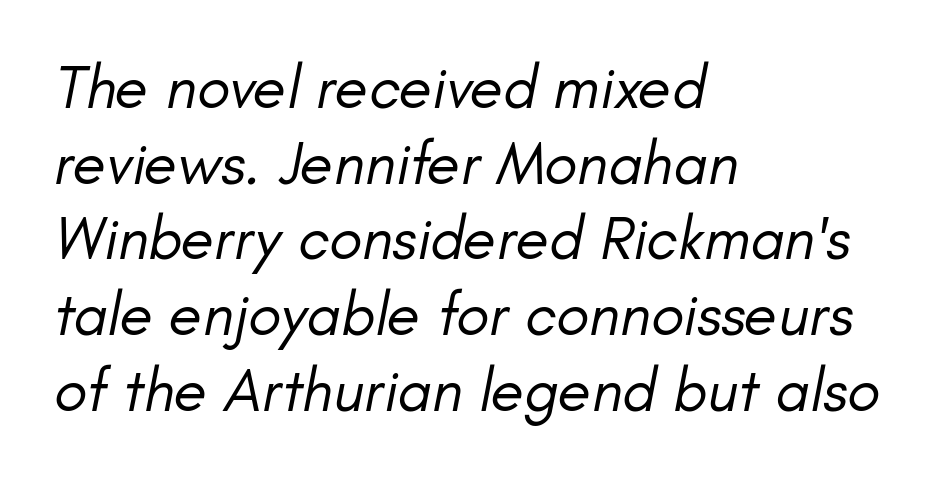
{"italic": "yes", "lean": "right", "slant_degrees": 11, "bold": "no", "weight": "regular", "width": "normal", "stroke_contrast": "low", "x_height": "small", "monospaced": "no", "underline": "no", "align": "left", "line_spacing_ratio": 1.24, "letter_spacing": "normal", "letter_spacing_em": 0.0, "glyph_px": 61}
